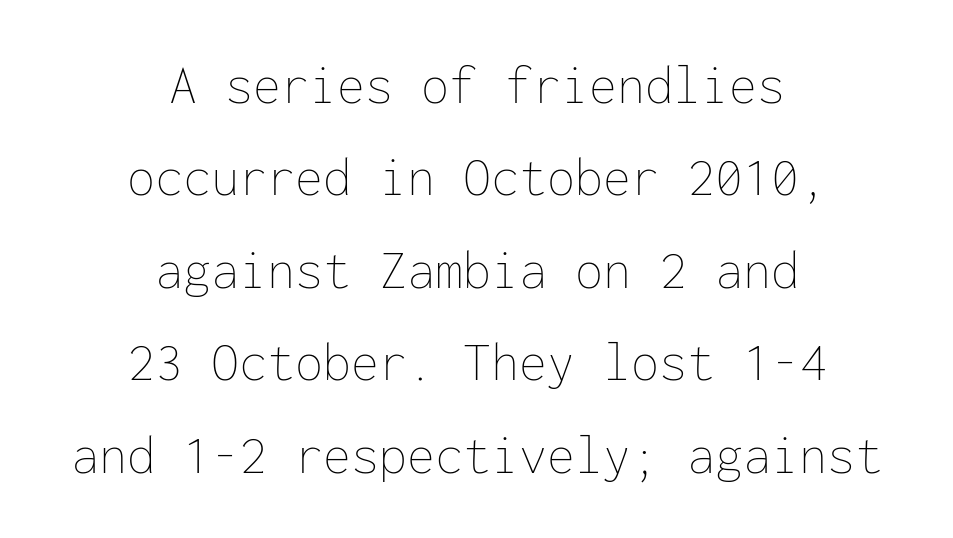
{"italic": "no", "bold": "no", "weight": "thin", "width": "normal", "stroke_contrast": "low", "x_height": "medium", "monospaced": "yes", "underline": "no", "align": "center", "line_spacing": "normal", "line_spacing_ratio": 1.65, "letter_spacing": "normal", "letter_spacing_em": 0.0, "glyph_px": 56}
